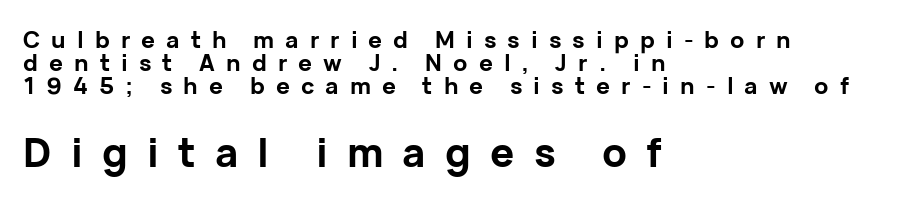
{"serif": "no", "italic": "no", "bold": "yes", "weight": "bold", "width": "normal", "stroke_contrast": "low", "x_height": "medium", "monospaced": "no", "underline": "no", "align": "left", "line_spacing": "tight", "line_spacing_ratio": 1.0, "letter_spacing": "wide", "letter_spacing_em": 0.48, "larger_block": "second", "size_ratio": 1.74, "glyph_px": 40}
